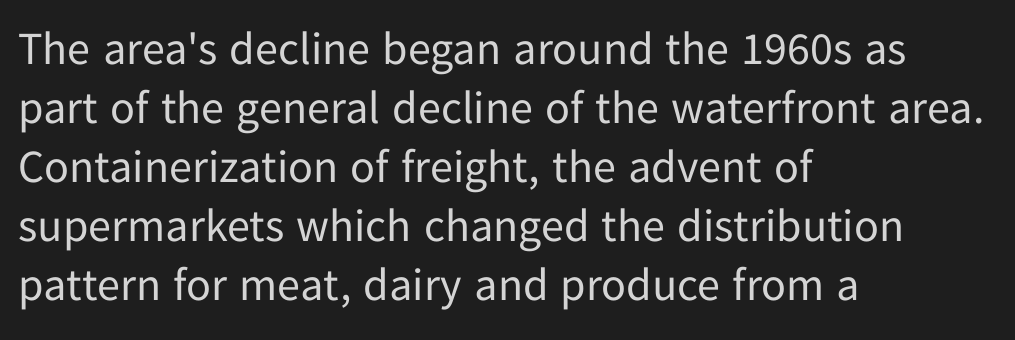
The image shows 46 px regular-weight sans-serif type, upright; set left-aligned, normal line spacing (1.28x), normal letter spacing, not underlined; low stroke contrast and a medium x-height.
